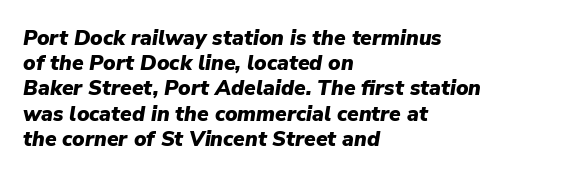
{"italic": "yes", "lean": "right", "slant_degrees": 9, "bold": "yes", "underline": "no", "align": "left", "line_spacing_ratio": 1.2, "letter_spacing": "normal", "letter_spacing_em": 0.0, "glyph_px": 21}
